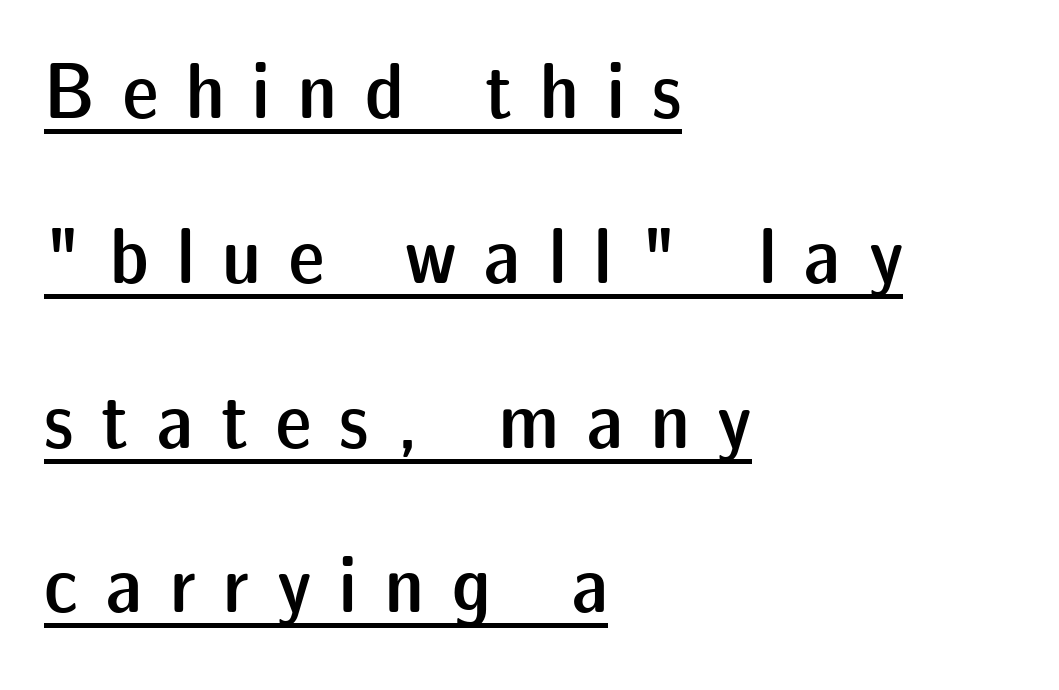
Q: Is the text bold? A: Semi-bold.
Q: Is the text italic (slanted)? A: No, it is upright.
Q: Is the typeface a serif or a sans-serif typeface? A: Sans-serif.
Q: Is the text underlined? A: Yes.
Q: How is the paragraph aligned? A: Left-aligned.
Q: Is the spacing between letters normal or unusually wide? A: Unusually wide.
Q: Is the spacing between lines tight, normal or loose? A: Loose.
Q: Width (condensed, normal, or wide)? A: Normal.
Q: Stroke contrast? A: Low.
Q: x-height? A: Medium.
Q: Monospaced? A: No.
